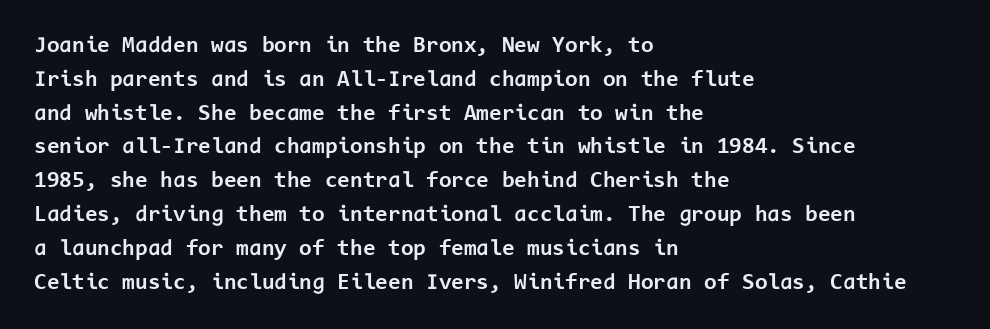
The image shows 23 px bold type, upright; set left-aligned, normal line spacing (1.47x), normal letter spacing, not underlined.
